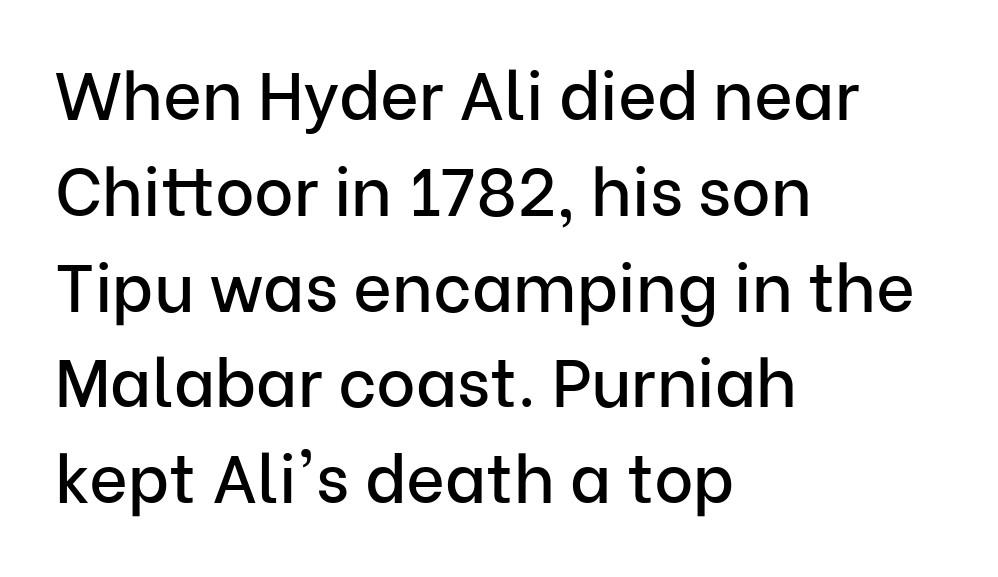
Q: Is the text italic (slanted)? A: No, it is upright.
Q: Is the typeface a serif or a sans-serif typeface? A: Sans-serif.
Q: Is the text underlined? A: No.
Q: How is the paragraph aligned? A: Left-aligned.
Q: Is the spacing between letters normal or unusually wide? A: Normal.
Q: Is the spacing between lines tight, normal or loose? A: Normal.
Q: Width (condensed, normal, or wide)? A: Normal.
Q: Stroke contrast? A: Low.
Q: x-height? A: Medium.
Q: Monospaced? A: No.
